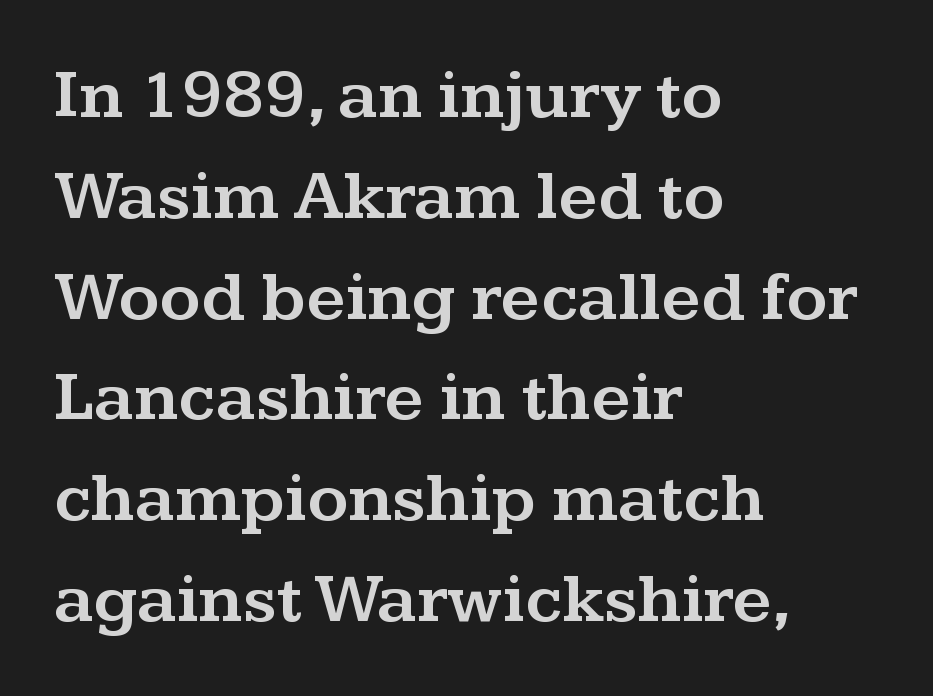
The image shows 70 px wide serif type, upright; set left-aligned, normal line spacing (1.44x), normal letter spacing, not underlined; medium stroke contrast and a medium x-height.
